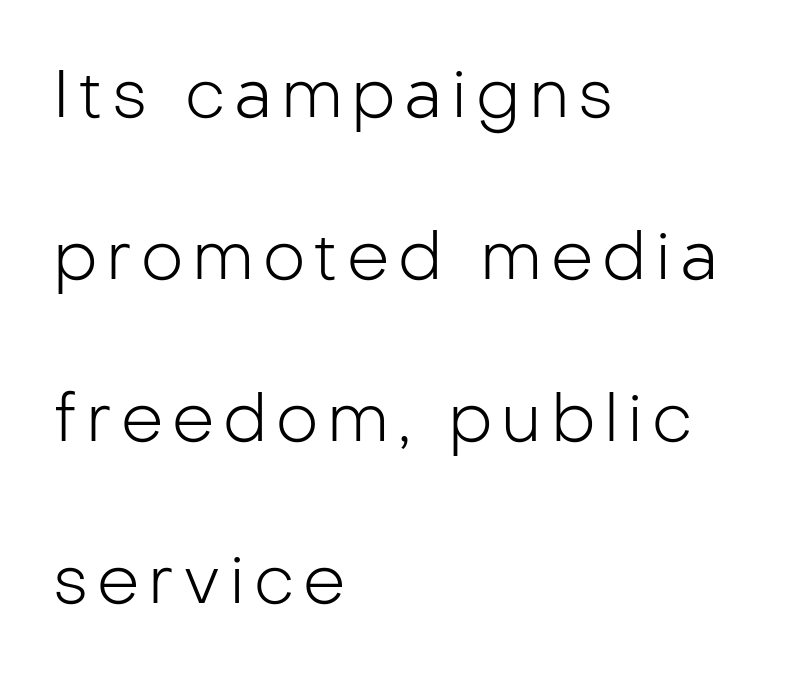
In terms of letterform style, serifs are entirely absent. Teacher's note: observe the even left margin — that is flush-left alignment. Do the characters align in a grid? No, the font is proportional. A clean baseline with only descenders dipping below it. Does the lettering tilt? It doesn't — this is upright.
